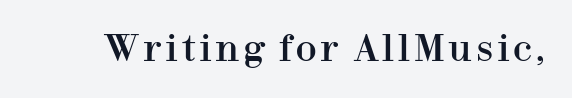
{"serif": "yes", "italic": "no", "width": "normal", "stroke_contrast": "high", "x_height": "medium", "monospaced": "no", "underline": "no", "glyph_px": 35}
